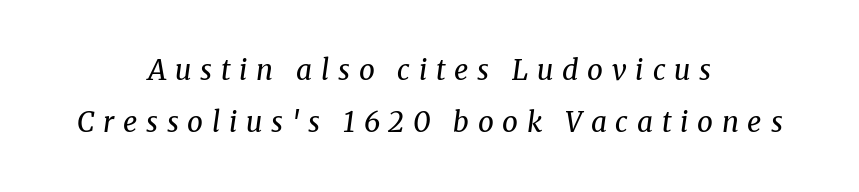
Q: Is the text bold? A: No.
Q: Is the text italic (slanted)? A: Yes, it leans right by about 8 degrees.
Q: Is the typeface a serif or a sans-serif typeface? A: Serif.
Q: Is the text underlined? A: No.
Q: How is the paragraph aligned? A: Centered.
Q: Is the spacing between letters normal or unusually wide? A: Unusually wide.
Q: Width (condensed, normal, or wide)? A: Normal.
Q: Stroke contrast? A: Medium.
Q: x-height? A: Medium.
Q: Monospaced? A: No.
